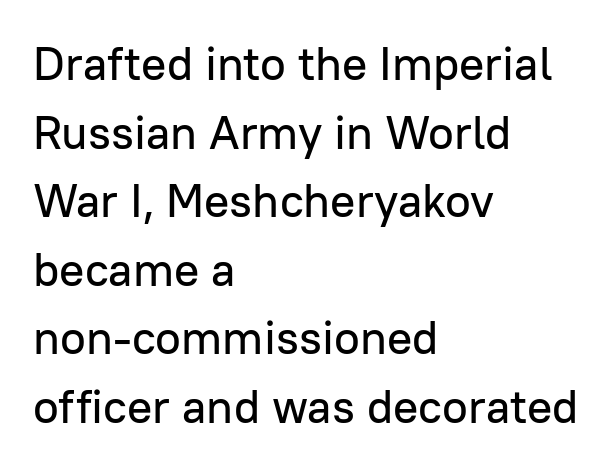
Q: Is the text italic (slanted)? A: No, it is upright.
Q: Is the typeface a serif or a sans-serif typeface? A: Sans-serif.
Q: Is the text underlined? A: No.
Q: How is the paragraph aligned? A: Left-aligned.
Q: Is the spacing between letters normal or unusually wide? A: Normal.
Q: Is the spacing between lines tight, normal or loose? A: Normal.
Q: Width (condensed, normal, or wide)? A: Normal.
Q: Stroke contrast? A: Low.
Q: x-height? A: Medium.
Q: Monospaced? A: No.
